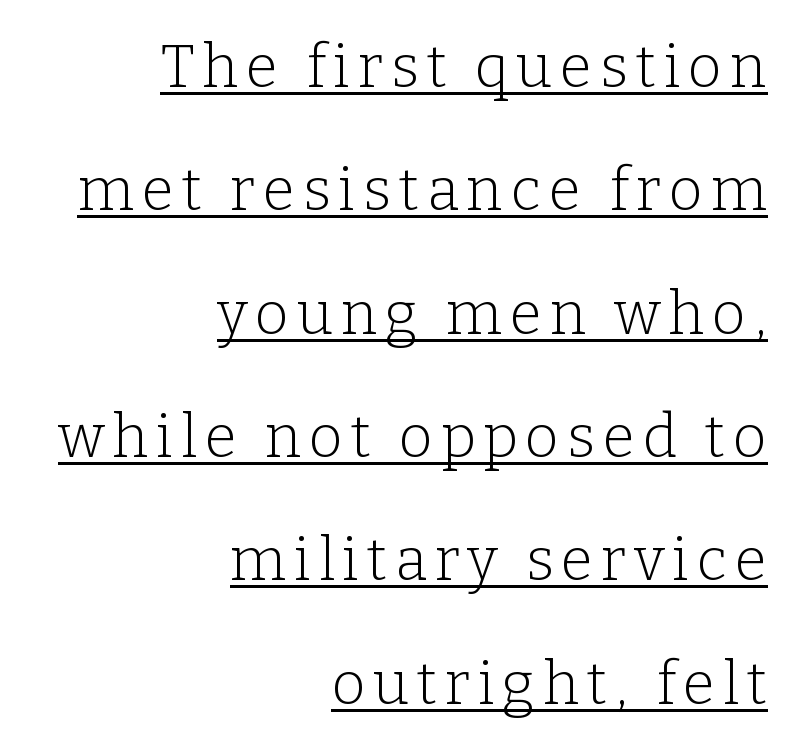
The image shows 59 px light serif type, upright; set right-aligned, loose line spacing (2.09x), underlined; low stroke contrast and a medium x-height.
